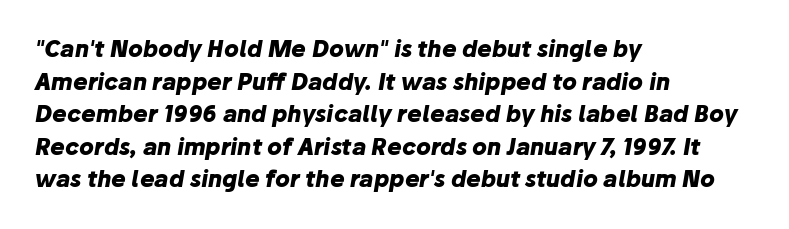
Honestly, there is no underline to notice here at all. The letters sit at their default tracking, neither squeezed nor spread. Short and long lines alike share a common starting point at left. Reading down the column, the eye jumps a familiar distance to each next line. Heft: maximum for text — a bold. When letters slant like this, we call the style italic.
